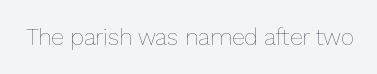
Q: Is the text bold? A: No.
Q: Is the text italic (slanted)? A: No, it is upright.
Q: Is the text underlined? A: No.
Q: Is the spacing between letters normal or unusually wide? A: Normal.
